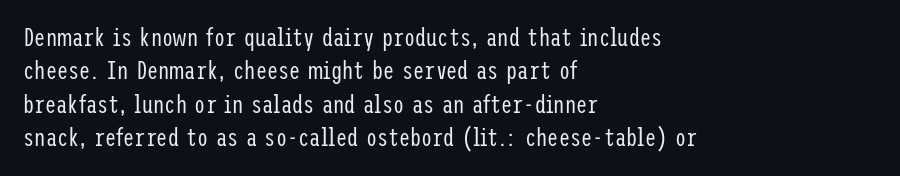
The image shows 25 px text type, upright; set left-aligned, normal line spacing (1.34x), normal letter spacing, not underlined.
